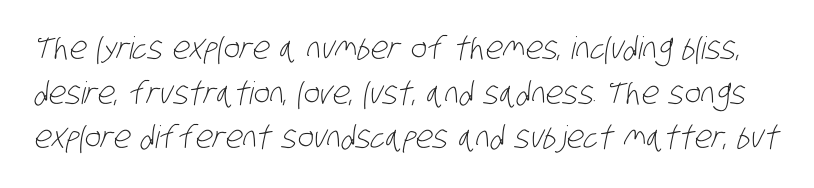
Q: Is the text bold? A: No.
Q: Is the typeface a serif or a sans-serif typeface? A: Sans-serif.
Q: Is the text underlined? A: No.
Q: Is the spacing between letters normal or unusually wide? A: Normal.
Q: Is the spacing between lines tight, normal or loose? A: Normal.
Q: Width (condensed, normal, or wide)? A: Condensed.
Q: Stroke contrast? A: Low.
Q: x-height? A: Large.
Q: Monospaced? A: No.
